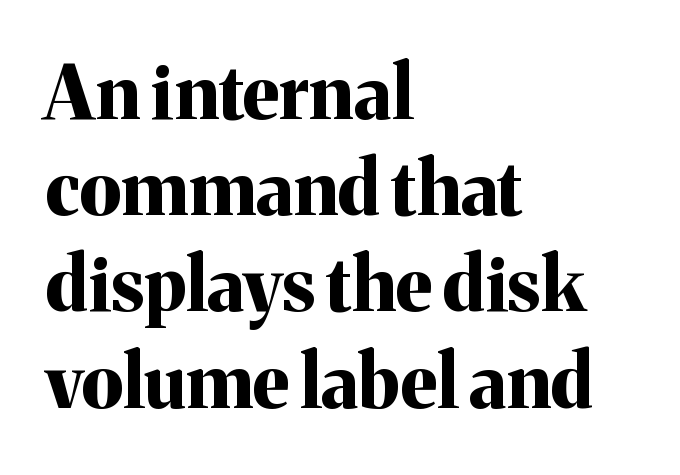
{"serif": "yes", "italic": "no", "bold": "yes", "weight": "bold", "width": "normal", "stroke_contrast": "medium", "x_height": "medium", "monospaced": "no", "underline": "no", "align": "left", "line_spacing": "normal", "line_spacing_ratio": 1.3, "letter_spacing": "normal", "letter_spacing_em": 0.0, "glyph_px": 74}
